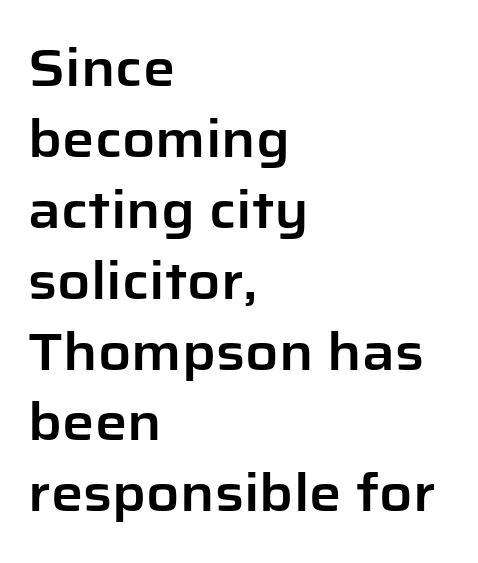
The image shows 51 px sans-serif type, upright; set left-aligned, normal line spacing (1.39x), normal letter spacing, not underlined; low stroke contrast and a medium x-height.
